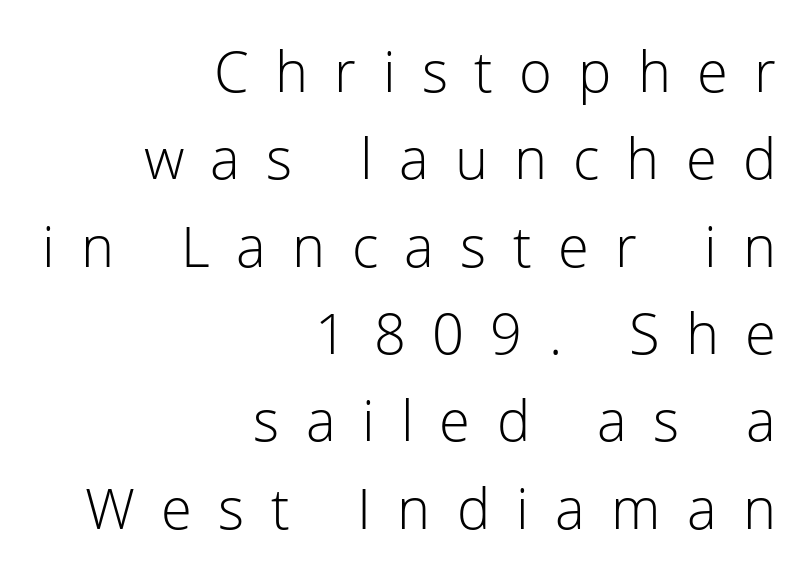
{"serif": "no", "italic": "no", "bold": "no", "weight": "light", "width": "normal", "stroke_contrast": "low", "x_height": "medium", "monospaced": "no", "underline": "no", "align": "right", "line_spacing": "normal", "line_spacing_ratio": 1.56, "letter_spacing": "wide", "letter_spacing_em": 0.47, "glyph_px": 56}
